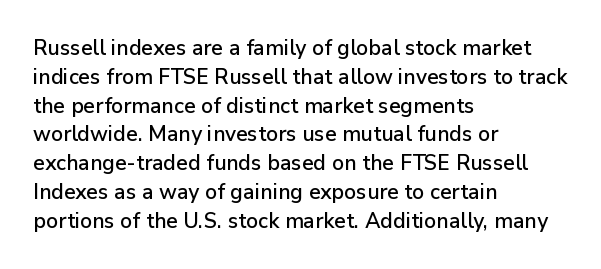
The compositor pushed each line to the left boundary. The strip under each line holds only bare page. When letters stand straight like this, we call the style roman or upright. Letter spacing: default. In terms of leading, this rendering sits right in the middle.
